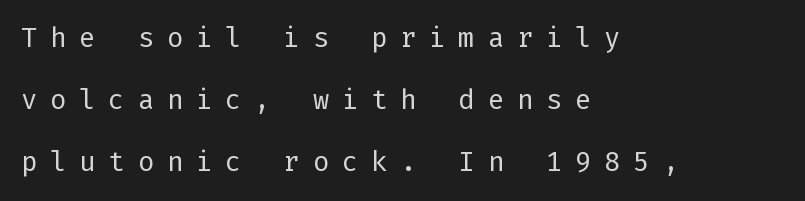
The image shows 27 px text type, upright; set left-aligned, loose line spacing (2.3x), unusually wide letter spacing (+0.48 em), not underlined.
